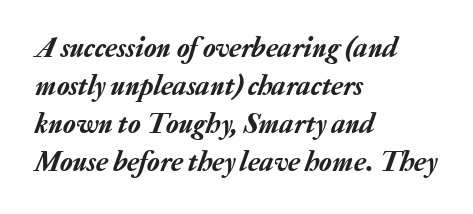
{"italic": "yes", "lean": "right", "slant_degrees": 20, "width": "normal", "stroke_contrast": "low", "x_height": "medium", "monospaced": "no", "underline": "no", "align": "left", "line_spacing": "normal", "line_spacing_ratio": 1.31, "letter_spacing": "normal", "letter_spacing_em": 0.0, "glyph_px": 29}
